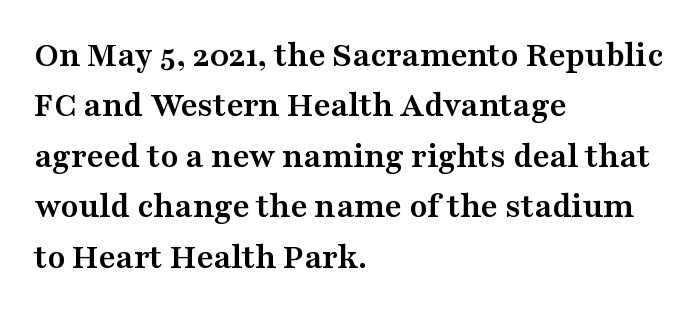
{"serif": "yes", "italic": "no", "bold": "yes", "weight": "semibold", "width": "wide", "stroke_contrast": "medium", "x_height": "medium", "monospaced": "no", "underline": "no", "align": "left", "line_spacing": "normal", "line_spacing_ratio": 1.4, "letter_spacing": "normal", "letter_spacing_em": 0.0, "glyph_px": 36}
